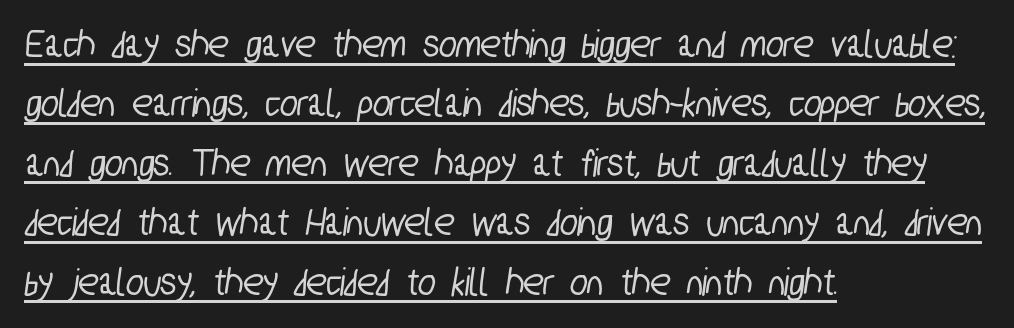
{"serif": "no", "width": "condensed", "stroke_contrast": "low", "x_height": "medium", "monospaced": "no", "underline": "yes", "align": "left", "line_spacing": "normal", "line_spacing_ratio": 1.45, "letter_spacing": "normal", "letter_spacing_em": 0.0, "glyph_px": 41}
